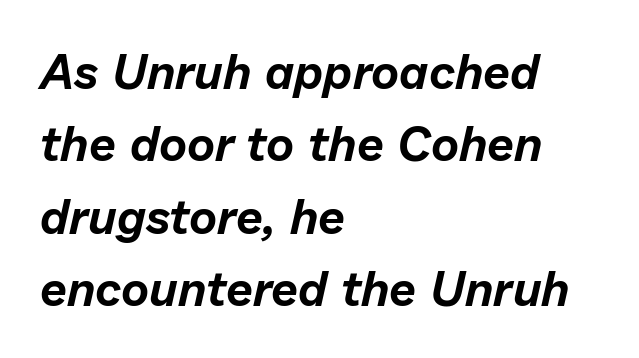
The image shows 48 px text type, italic (leaning right); set left-aligned, normal line spacing (1.51x), normal letter spacing, not underlined; low stroke contrast and a medium x-height.
